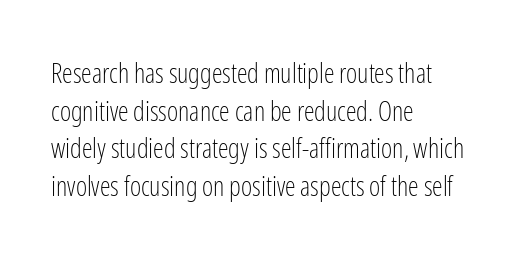
{"italic": "no", "bold": "no", "underline": "no", "align": "left", "line_spacing": "normal", "line_spacing_ratio": 1.39, "letter_spacing": "normal", "letter_spacing_em": 0.0, "glyph_px": 27}
